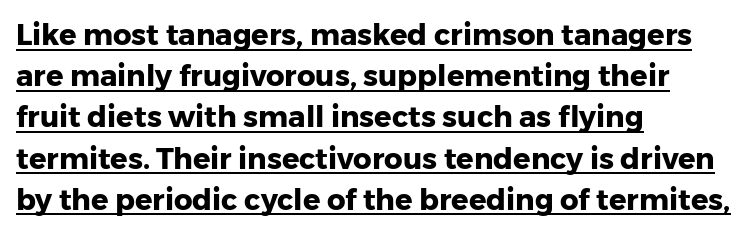
Q: Is the text bold? A: Yes.
Q: Is the text italic (slanted)? A: No, it is upright.
Q: Is the typeface a serif or a sans-serif typeface? A: Sans-serif.
Q: Is the text underlined? A: Yes.
Q: How is the paragraph aligned? A: Left-aligned.
Q: Is the spacing between letters normal or unusually wide? A: Normal.
Q: Is the spacing between lines tight, normal or loose? A: Normal.
Q: Width (condensed, normal, or wide)? A: Normal.
Q: Stroke contrast? A: Low.
Q: x-height? A: Medium.
Q: Monospaced? A: No.
